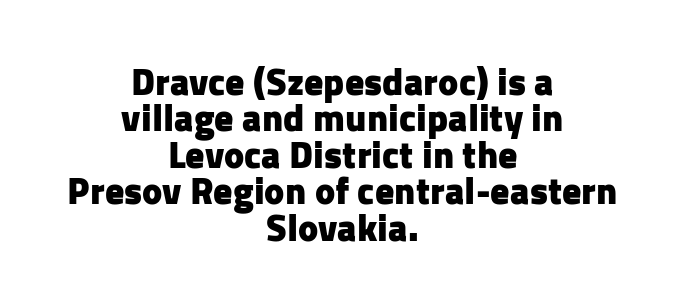
Q: Is the text bold? A: Yes.
Q: Is the text italic (slanted)? A: No, it is upright.
Q: Is the typeface a serif or a sans-serif typeface? A: Sans-serif.
Q: Is the text underlined? A: No.
Q: How is the paragraph aligned? A: Centered.
Q: Is the spacing between letters normal or unusually wide? A: Normal.
Q: Is the spacing between lines tight, normal or loose? A: Tight.
Q: Width (condensed, normal, or wide)? A: Normal.
Q: Stroke contrast? A: Low.
Q: x-height? A: Medium.
Q: Monospaced? A: No.
